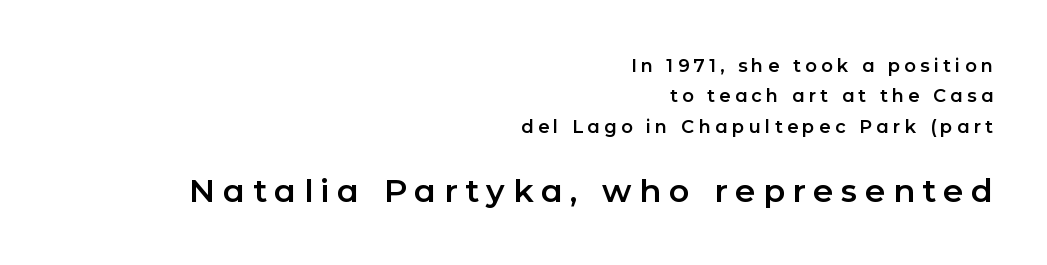
{"serif": "no", "italic": "no", "width": "normal", "stroke_contrast": "low", "x_height": "medium", "monospaced": "no", "underline": "no", "align": "right", "line_spacing": "normal", "line_spacing_ratio": 1.69, "letter_spacing": "wide", "letter_spacing_em": 0.24, "larger_block": "second", "size_ratio": 1.78, "glyph_px": 32}
